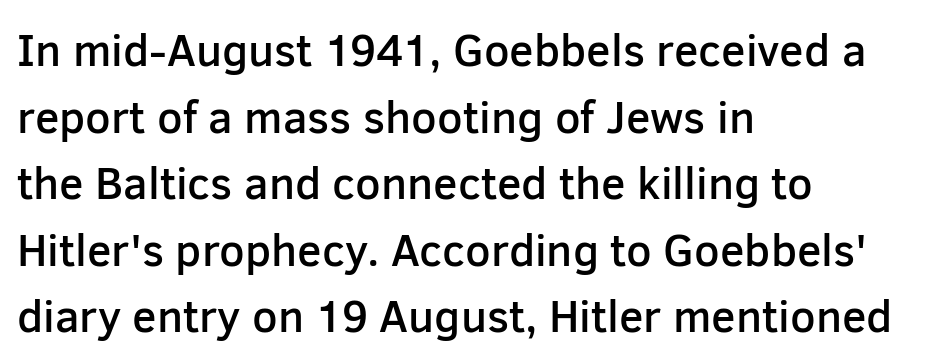
Q: Is the text bold? A: Semi-bold.
Q: Is the text italic (slanted)? A: No, it is upright.
Q: Is the typeface a serif or a sans-serif typeface? A: Sans-serif.
Q: Is the text underlined? A: No.
Q: How is the paragraph aligned? A: Left-aligned.
Q: Is the spacing between letters normal or unusually wide? A: Normal.
Q: Is the spacing between lines tight, normal or loose? A: Normal.
Q: Width (condensed, normal, or wide)? A: Normal.
Q: Stroke contrast? A: Low.
Q: x-height? A: Medium.
Q: Monospaced? A: No.
